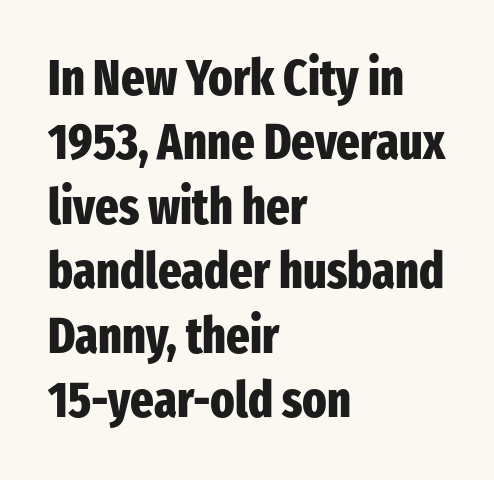
The line texture is even and compact thanks to regular tracking. Spacing verdict: proportional, widths tailored to each character. No word sits above an underline. If you measured baseline to baseline, you'd find a middling distance.
